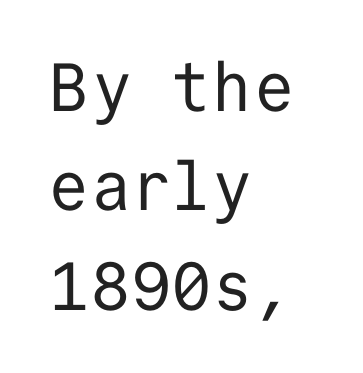
Does the leading feel generous? No, just average. Unmarked baselines from the first word to the last. The weight would be labelled regular, book, light, or lighter still. Teacher's note: observe the even left margin — that is flush-left alignment. Each letter's strokes conclude bluntly, with no projecting serifs. A typesetter would call this monospace, since all characters share one set width.
